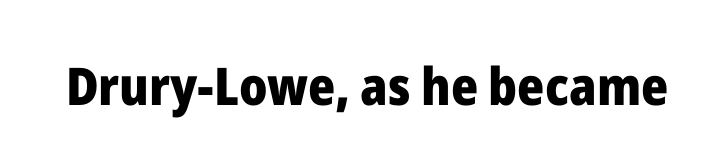
Q: Is the text bold? A: Yes.
Q: Is the text italic (slanted)? A: No, it is upright.
Q: Is the typeface a serif or a sans-serif typeface? A: Sans-serif.
Q: Is the text underlined? A: No.
Q: Is the spacing between letters normal or unusually wide? A: Normal.
Q: Width (condensed, normal, or wide)? A: Normal.
Q: Stroke contrast? A: Low.
Q: x-height? A: Medium.
Q: Monospaced? A: No.
